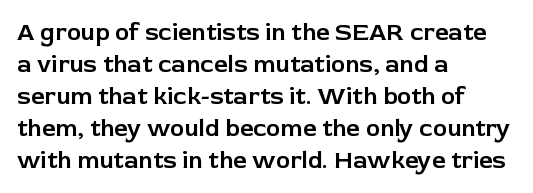
Q: Is the text italic (slanted)? A: No, it is upright.
Q: Is the text underlined? A: No.
Q: How is the paragraph aligned? A: Left-aligned.
Q: Is the spacing between letters normal or unusually wide? A: Normal.
Q: Is the spacing between lines tight, normal or loose? A: Normal.
